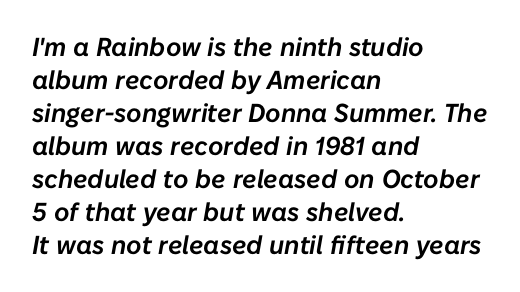
{"italic": "yes", "lean": "right", "slant_degrees": 10, "underline": "no", "align": "left", "line_spacing": "normal", "line_spacing_ratio": 1.27, "letter_spacing": "normal", "letter_spacing_em": 0.0, "glyph_px": 26}
